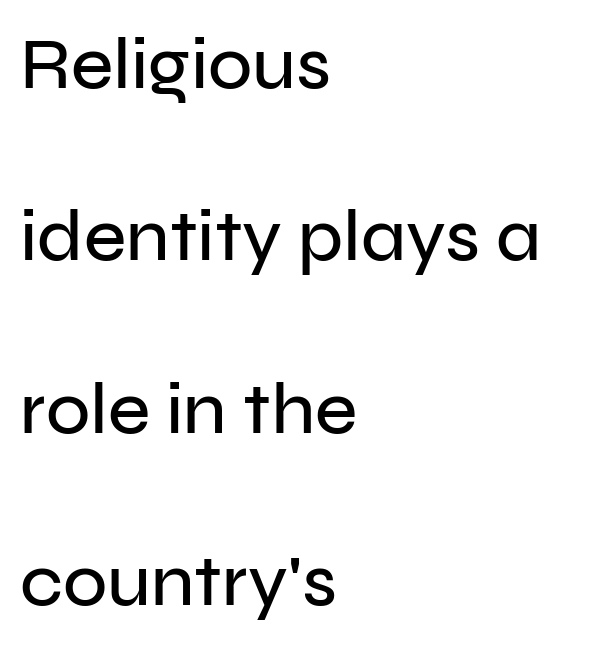
Q: Is the text italic (slanted)? A: No, it is upright.
Q: Is the typeface a serif or a sans-serif typeface? A: Sans-serif.
Q: Is the text underlined? A: No.
Q: How is the paragraph aligned? A: Left-aligned.
Q: Is the spacing between letters normal or unusually wide? A: Normal.
Q: Is the spacing between lines tight, normal or loose? A: Loose.
Q: Width (condensed, normal, or wide)? A: Normal.
Q: Stroke contrast? A: Low.
Q: x-height? A: Medium.
Q: Monospaced? A: No.
